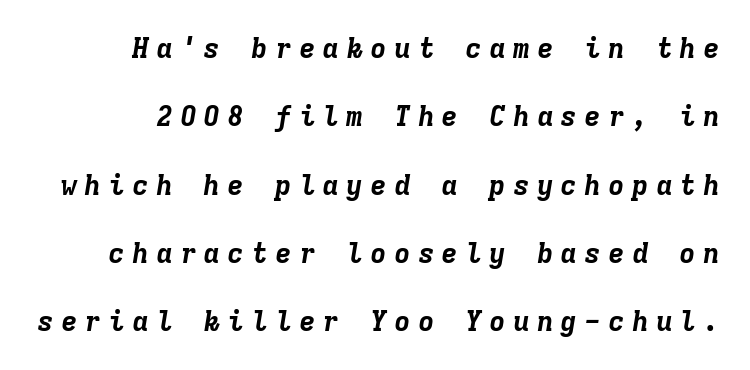
These lines stand farther apart than default settings would place them. The rendering uses typewriter-style spacing with identical character cells. The passage shown is emphatically bold. The zone under the glyphs is completely vacant. A typesetter would call this heavily tracked-out type. A typesetter would mark this as italic.
